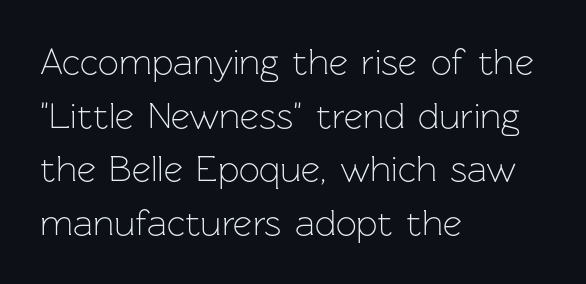
{"serif": "no", "italic": "no", "bold": "no", "weight": "light", "width": "normal", "stroke_contrast": "low", "x_height": "medium", "monospaced": "no", "underline": "no", "align": "left", "line_spacing": "normal", "line_spacing_ratio": 1.45, "letter_spacing": "normal", "letter_spacing_em": 0.0, "glyph_px": 37}
